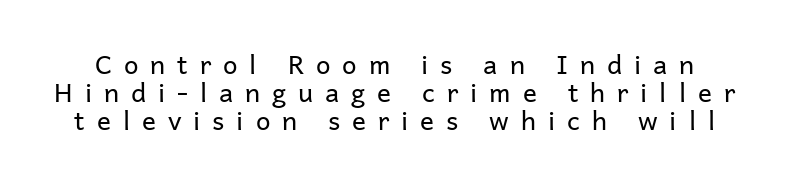
Check under the words: just untouched page. These lines were composed using upright roman letters. No extra ink here — the face is not bold. The type is letterspaced generously, with wide tracking. Interline gaps are noticeably narrow in this sample.
